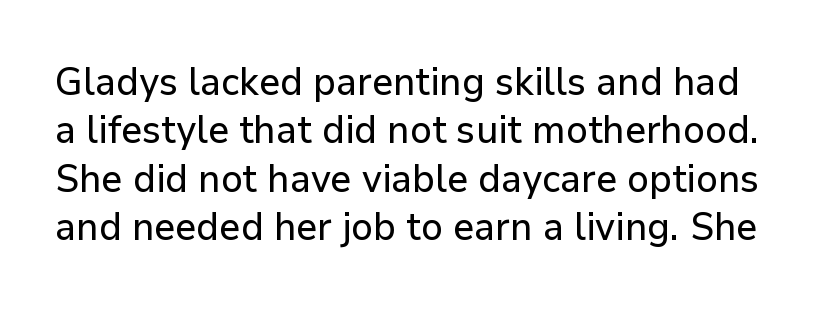
{"serif": "no", "italic": "no", "width": "normal", "stroke_contrast": "low", "x_height": "medium", "monospaced": "no", "underline": "no", "line_spacing_ratio": 1.24, "letter_spacing": "normal", "letter_spacing_em": 0.0, "glyph_px": 39}
